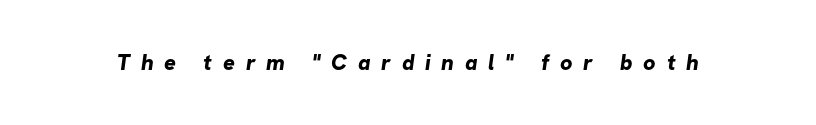
Q: Is the text bold? A: Yes.
Q: Is the text underlined? A: No.
Q: Is the spacing between letters normal or unusually wide? A: Unusually wide.
